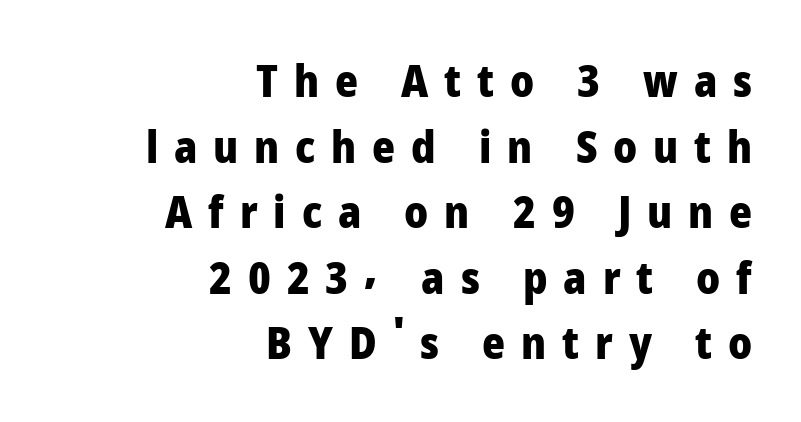
{"serif": "no", "italic": "no", "bold": "yes", "weight": "heavy", "width": "normal", "stroke_contrast": "low", "x_height": "medium", "monospaced": "no", "underline": "no", "align": "right", "line_spacing": "normal", "line_spacing_ratio": 1.49, "letter_spacing": "wide", "letter_spacing_em": 0.36, "glyph_px": 44}
